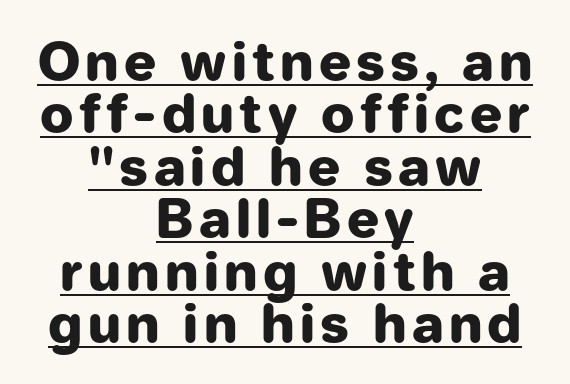
Regarding leading, the lines here are crowded together. Regarding serifs, this sample does without them. Like a heading marked for emphasis, these lines bear an underscore. On the weight axis this lands at bold, roughly 700.
